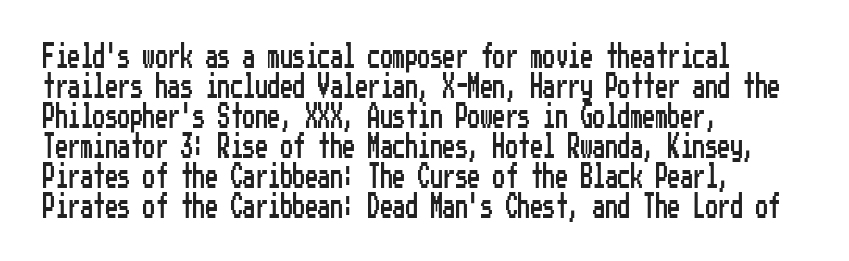
{"italic": "no", "underline": "no", "align": "left", "line_spacing_ratio": 1.2, "letter_spacing": "normal", "letter_spacing_em": 0.0, "glyph_px": 25}
